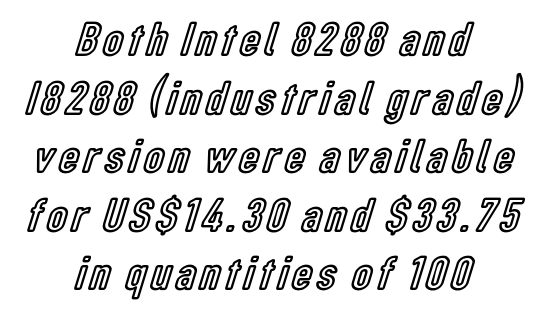
Quick note: underline off. Each letter keeps its own natural width here, so spacing adapts to shape. These lines stack symmetrically, like a column narrowing and widening about its center.
